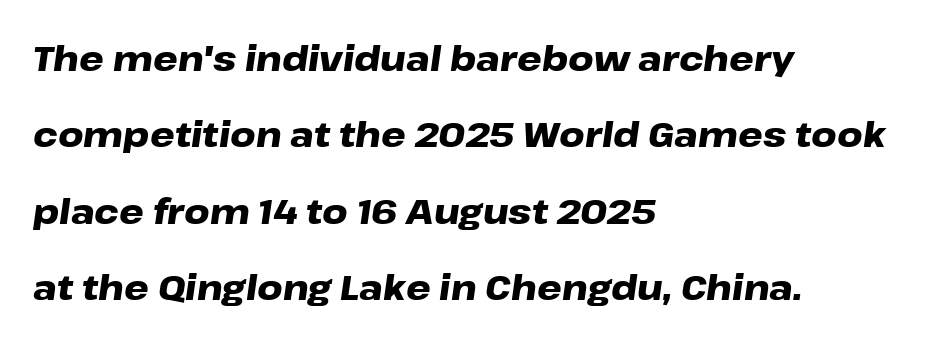
The image shows 35 px heavy, wide type, italic (leaning right); set left-aligned, loose line spacing (2.18x), normal letter spacing, not underlined; low stroke contrast and a medium x-height.
